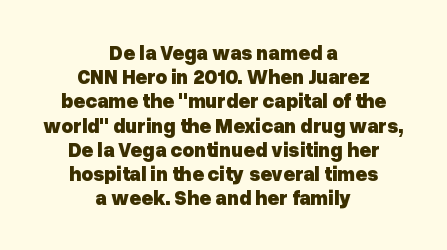
{"italic": "no", "bold": "yes", "underline": "no", "align": "center", "line_spacing_ratio": 1.21, "letter_spacing": "normal", "letter_spacing_em": 0.0, "glyph_px": 20}
